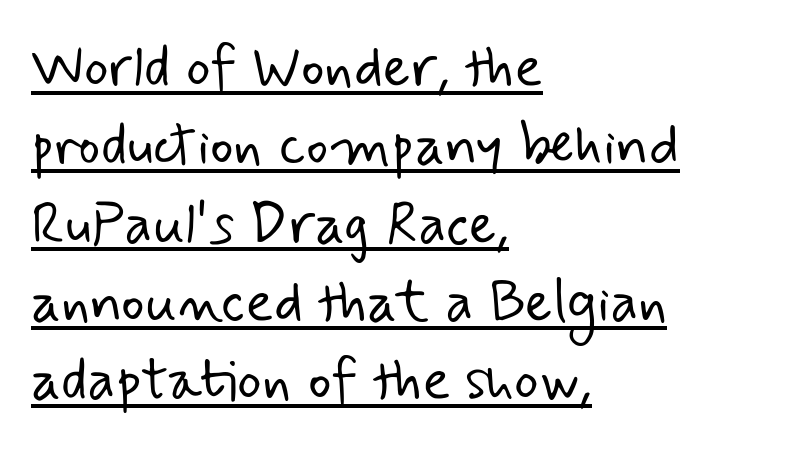
Leftover space on each line is placed entirely after the last word. Each new line begins a customary step beneath the previous one. Stems and bowls with no extra thickness — not bold. Nobody touched the tracking dial on this one.
